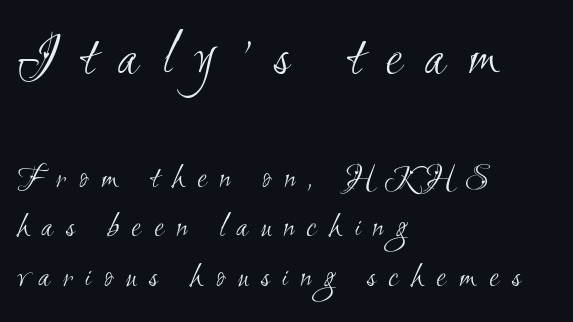
{"serif": "no", "bold": "no", "weight": "light", "width": "condensed", "stroke_contrast": "medium", "x_height": "small", "monospaced": "no", "underline": "no", "align": "left", "line_spacing": "normal", "line_spacing_ratio": 1.42, "letter_spacing": "wide", "letter_spacing_em": 0.36, "larger_block": "first", "size_ratio": 1.77, "glyph_px": 62}
